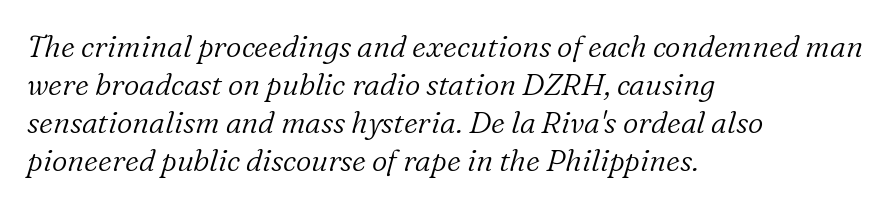
The glyphs are unaccompanied by any horizontal stroke below them. Unlike a clean sans, this face finishes its strokes with serifs. Here the glyphs are tracked normally, forming tight word shapes. Honestly, the row spacing looks completely unremarkable. Where is the straight margin? On the left. The face used here is proportionally spaced, like ordinary book or web type.
